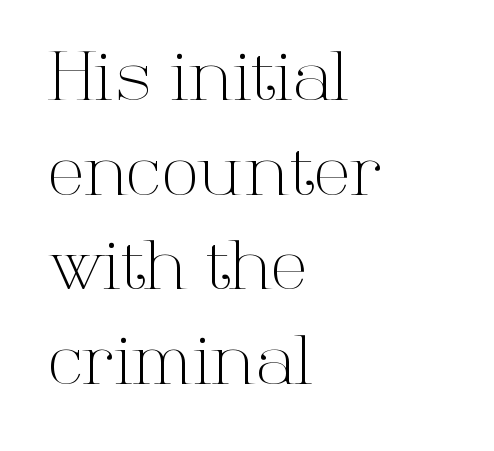
Q: Is the text bold? A: No.
Q: Is the text italic (slanted)? A: No, it is upright.
Q: Is the typeface a serif or a sans-serif typeface? A: Serif.
Q: Is the text underlined? A: No.
Q: How is the paragraph aligned? A: Left-aligned.
Q: Is the spacing between letters normal or unusually wide? A: Normal.
Q: Is the spacing between lines tight, normal or loose? A: Normal.
Q: Width (condensed, normal, or wide)? A: Normal.
Q: Stroke contrast? A: High.
Q: x-height? A: Medium.
Q: Monospaced? A: No.
